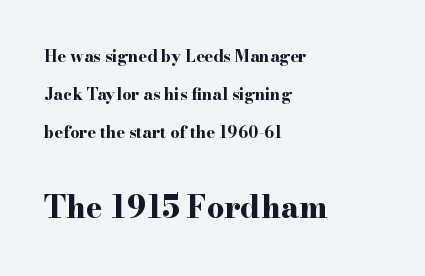
Q: Is the text bold? A: Yes.
Q: Is the text italic (slanted)? A: No, it is upright.
Q: Is the typeface a serif or a sans-serif typeface? A: Serif.
Q: Is the text underlined? A: No.
Q: How is the paragraph aligned? A: Left-aligned.
Q: Is the spacing between letters normal or unusually wide? A: Normal.
Q: Is the spacing between lines tight, normal or loose? A: Loose.
Q: Which block of text is set in a larger size, the first (top) or the second (bottom)? A: The second (bottom) one.
Q: Width (condensed, normal, or wide)? A: Wide.
Q: Stroke contrast? A: High.
Q: x-height? A: Small.
Q: Monospaced? A: No.
